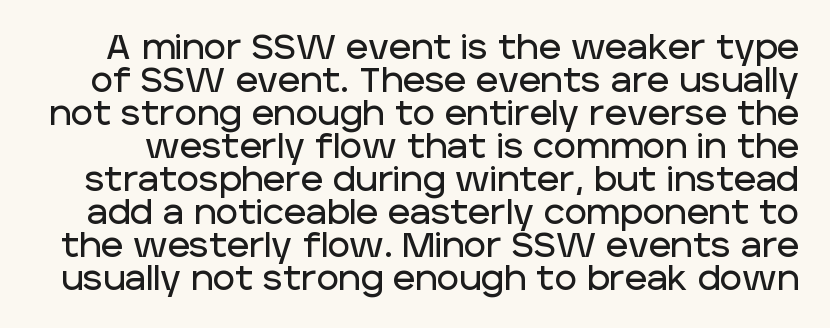
Does the type have serifs? No, each stem ends abruptly. This is the regular roman posture of the typeface. Here the designer chose a conventional face with non-uniform glyph widths. Here the glyphs are tracked normally, forming tight word shapes.
